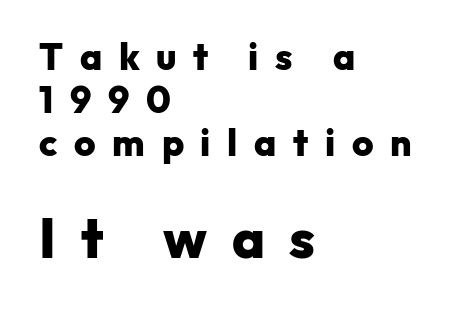
The letters stand upright; this is a roman face. Bare-footed words on every line. Notice how thick the strokes are: this is what a full bold looks like. Each letter's strokes conclude bluntly, with no projecting serifs. A typesetter would call this proportional, since set widths differ per character.
